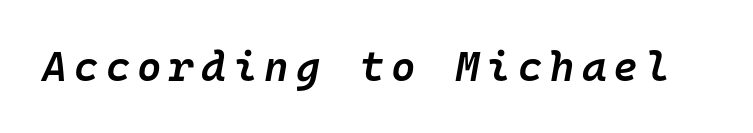
Q: Is the text bold? A: Semi-bold.
Q: Is the text italic (slanted)? A: Yes, it leans right by about 10 degrees.
Q: Is the text underlined? A: No.
Q: Width (condensed, normal, or wide)? A: Normal.
Q: Stroke contrast? A: Low.
Q: x-height? A: Medium.
Q: Monospaced? A: Yes.
